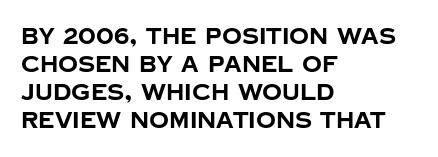
Q: Is the text bold? A: Yes.
Q: Is the text italic (slanted)? A: No, it is upright.
Q: Is the text underlined? A: No.
Q: How is the paragraph aligned? A: Left-aligned.
Q: Is the spacing between letters normal or unusually wide? A: Normal.
Q: Is the spacing between lines tight, normal or loose? A: Normal.
